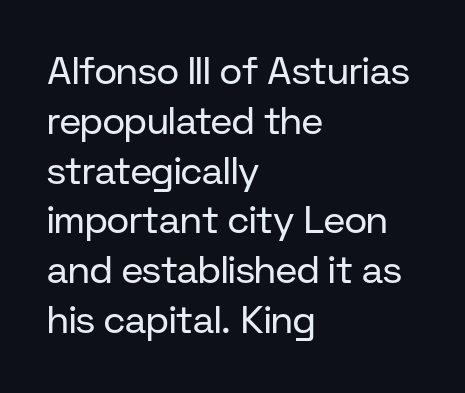
The image shows 38 px regular-weight sans-serif type, upright; set left-aligned, normal line spacing (1.31x), normal letter spacing, not underlined; low stroke contrast and a medium x-height.
